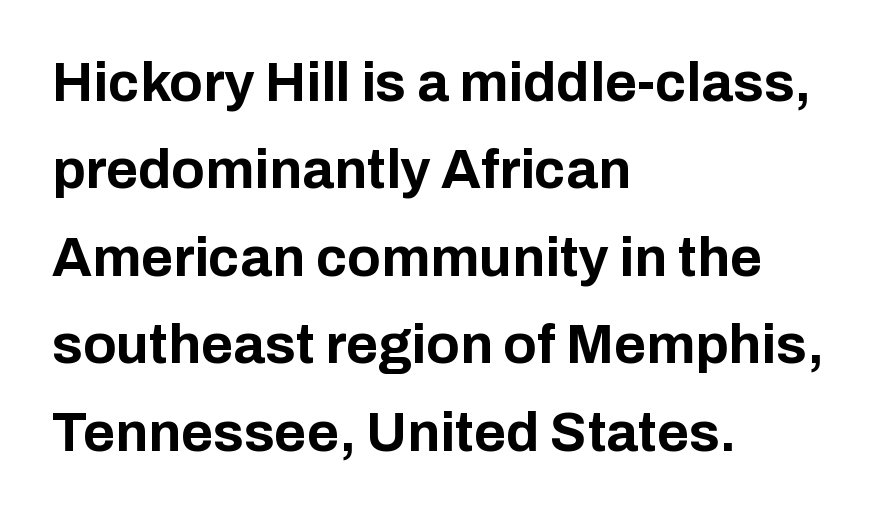
The image shows 55 px bold sans-serif type, upright; set left-aligned, normal line spacing (1.59x), normal letter spacing, not underlined; low stroke contrast and a medium x-height.
